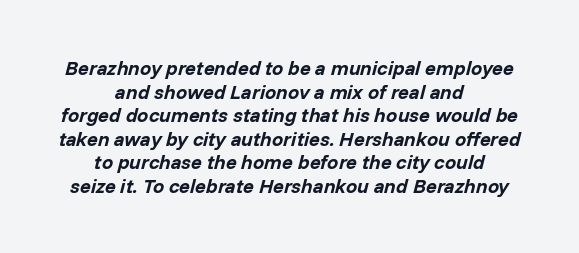
{"italic": "yes", "lean": "right", "slant_degrees": 14, "bold": "yes", "underline": "no", "align": "center", "line_spacing_ratio": 1.18, "letter_spacing": "normal", "letter_spacing_em": 0.0, "glyph_px": 20}
